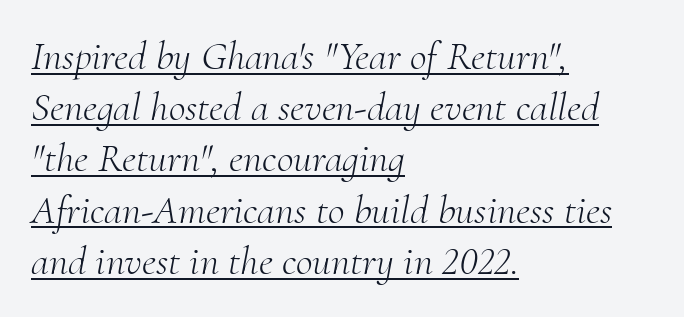
The designer left line spacing at the default. In terms of letterspacing, this is plain default setting. Every row of glyphs begins at an identical x-position on the left. Stroke terminals: seriffed. Bold? No — there's no thickening of the strokes.
